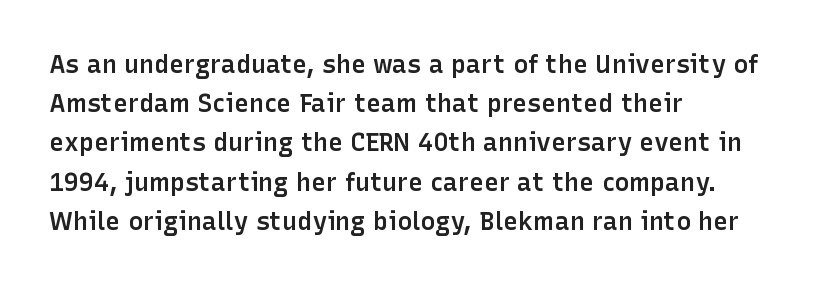
The image shows 25 px text type, upright; set left-aligned, normal line spacing (1.57x), normal letter spacing, not underlined.
